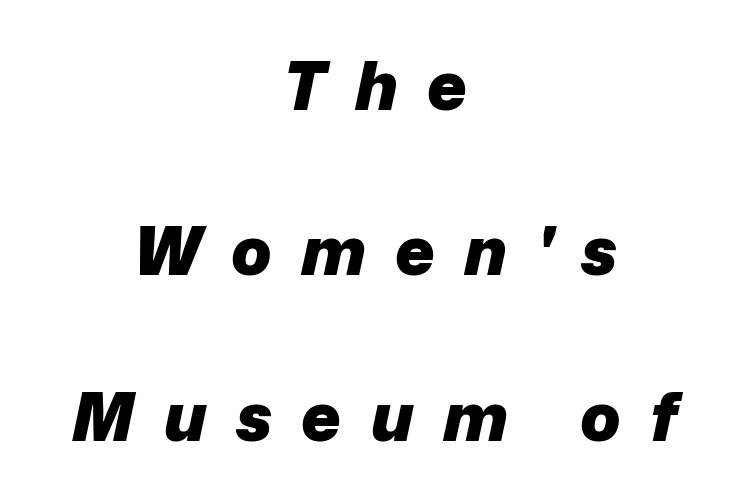
The image shows 67 px heavy type, italic (leaning right); set centered, loose line spacing (2.47x), unusually wide letter spacing (+0.44 em), not underlined; low stroke contrast and a medium x-height.
